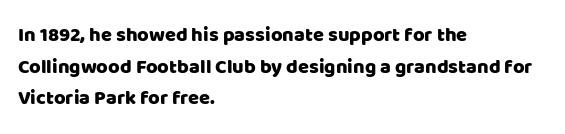
The image shows 20 px text type, upright; set left-aligned, normal line spacing (1.58x), normal letter spacing, not underlined.
